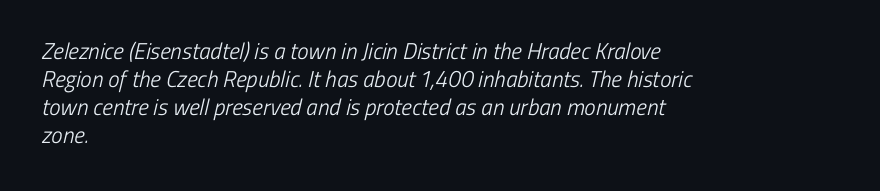
The image shows 23 px text type; set left-aligned, line spacing 1.22x, normal letter spacing, not underlined.
